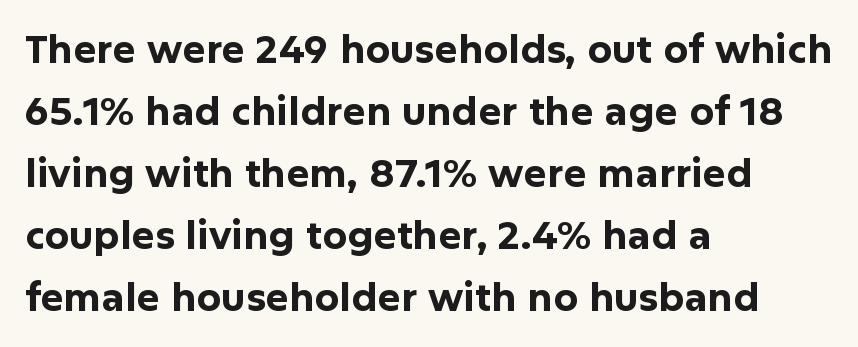
{"serif": "no", "italic": "no", "bold": "yes", "weight": "bold", "width": "normal", "stroke_contrast": "low", "x_height": "medium", "monospaced": "no", "underline": "no", "align": "left", "line_spacing": "normal", "line_spacing_ratio": 1.59, "letter_spacing": "normal", "letter_spacing_em": 0.0, "glyph_px": 39}
